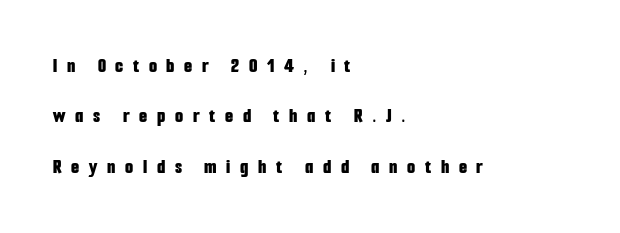
The image shows 21 px bold type, upright; set left-aligned, loose line spacing (2.4x), unusually wide letter spacing (+0.46 em), not underlined.
